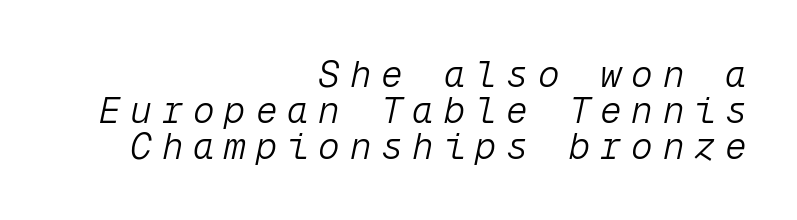
Honestly, there is no underline to notice here at all. Display-style spreading of the glyphs; the letterfit is very open. Reading down the column, the eye jumps only a short way to each next line. An italicized treatment has been applied to the whole sample.
